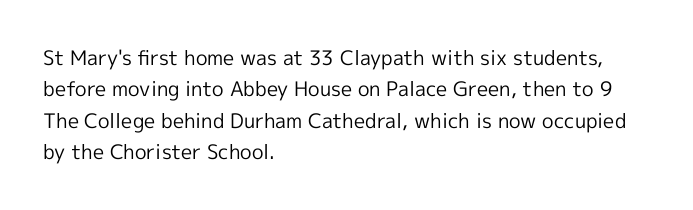
{"italic": "no", "bold": "no", "underline": "no", "align": "left", "line_spacing": "normal", "line_spacing_ratio": 1.57, "letter_spacing": "normal", "letter_spacing_em": 0.0, "glyph_px": 20}
